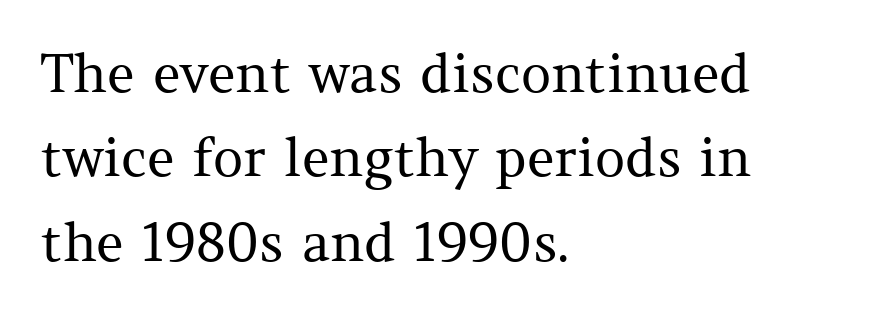
The image shows 53 px regular-weight serif type, upright; set left-aligned, normal line spacing (1.59x), normal letter spacing, not underlined; medium stroke contrast and a medium x-height.
